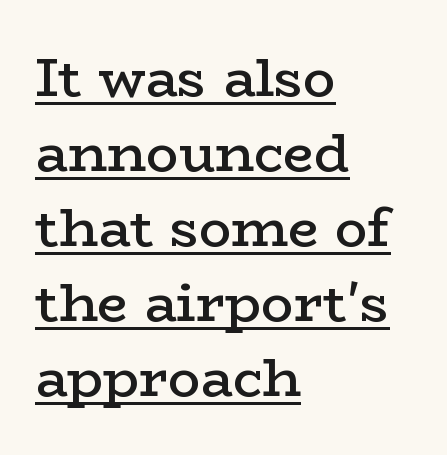
The image shows 54 px semibold, wide serif type, upright; set left-aligned, normal line spacing (1.39x), normal letter spacing, underlined; low stroke contrast and a medium x-height.
